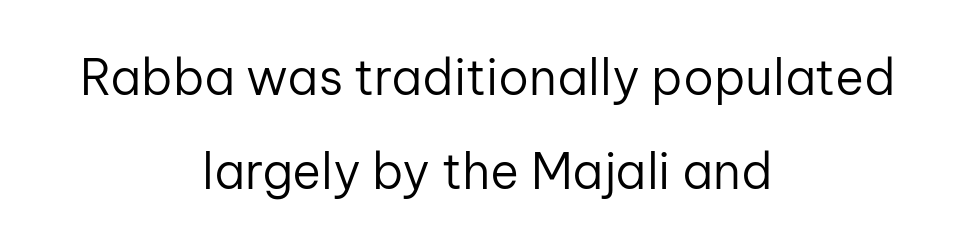
The image shows 49 px regular-weight sans-serif type, upright; set centered, loose line spacing (1.92x), normal letter spacing, not underlined; low stroke contrast and a medium x-height.
